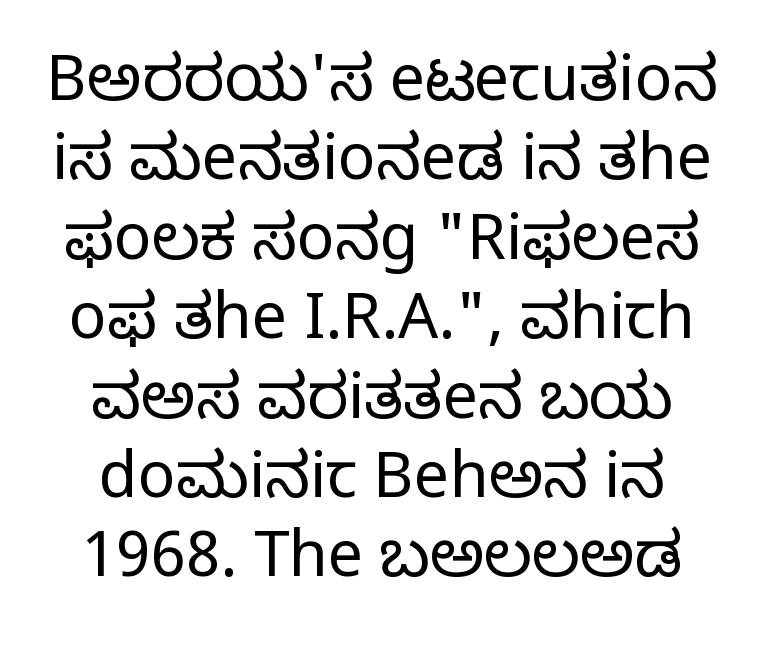
The image shows 63 px regular-weight serif type, upright; set normal line spacing (1.26x), normal letter spacing, not underlined; low stroke contrast and a large x-height.
